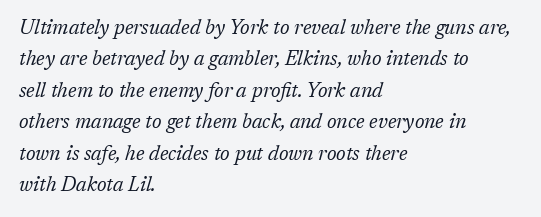
Q: Is the text bold? A: No.
Q: Is the text italic (slanted)? A: Yes, it leans right by about 17 degrees.
Q: Is the text underlined? A: No.
Q: How is the paragraph aligned? A: Left-aligned.
Q: Is the spacing between letters normal or unusually wide? A: Normal.
Q: Is the spacing between lines tight, normal or loose? A: Normal.
